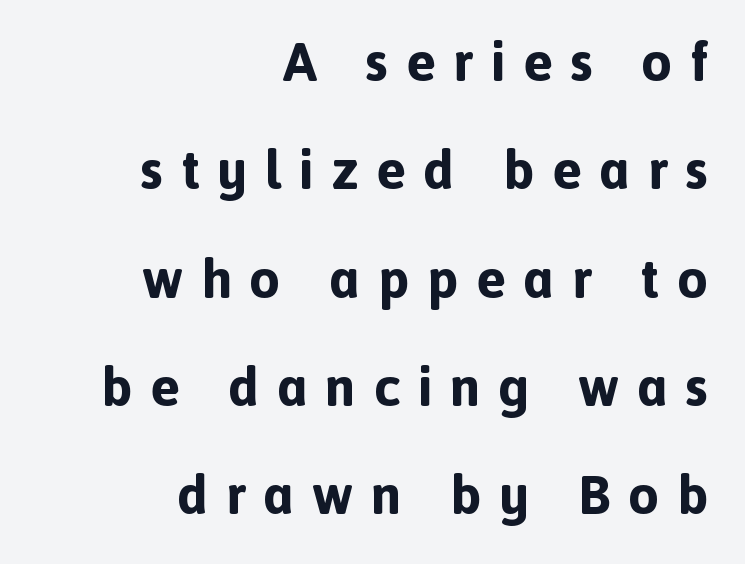
Each glyph is drawn with heavy, bold strokes. The lettering holds an erect, upright posture throughout. This sample has the flowing, uneven cadence of proportional lettering. Caption: multi-line text, flush right, ragged left.
